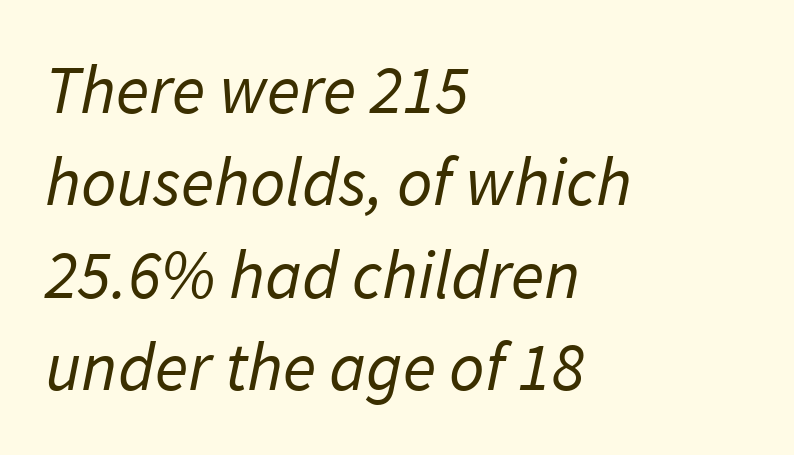
Q: Is the text bold? A: No.
Q: Is the typeface a serif or a sans-serif typeface? A: Sans-serif.
Q: Is the text underlined? A: No.
Q: How is the paragraph aligned? A: Left-aligned.
Q: Is the spacing between letters normal or unusually wide? A: Normal.
Q: Is the spacing between lines tight, normal or loose? A: Normal.
Q: Width (condensed, normal, or wide)? A: Normal.
Q: Stroke contrast? A: Low.
Q: x-height? A: Medium.
Q: Monospaced? A: No.
